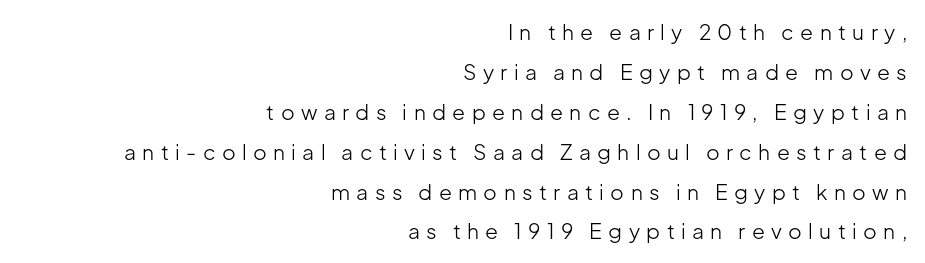
Q: Is the text bold? A: No.
Q: Is the text italic (slanted)? A: No, it is upright.
Q: Is the text underlined? A: No.
Q: How is the paragraph aligned? A: Right-aligned.
Q: Is the spacing between letters normal or unusually wide? A: Unusually wide.
Q: Is the spacing between lines tight, normal or loose? A: Loose.
